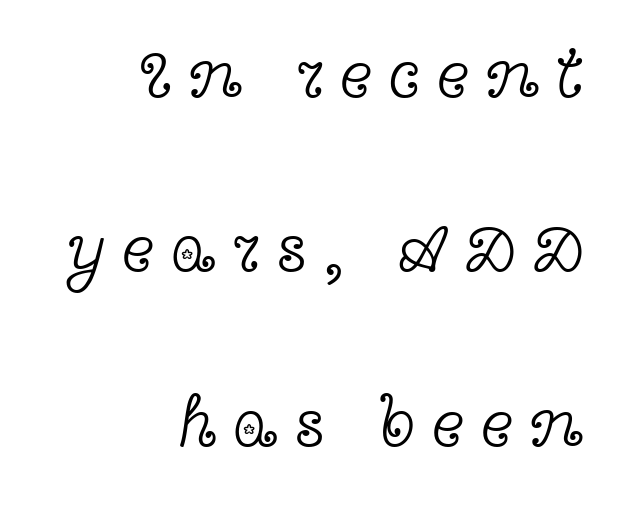
Q: Is the text bold? A: No.
Q: Is the text italic (slanted)? A: Yes.
Q: Is the typeface a serif or a sans-serif typeface? A: Serif.
Q: Is the text underlined? A: No.
Q: How is the paragraph aligned? A: Right-aligned.
Q: Is the spacing between letters normal or unusually wide? A: Unusually wide.
Q: Is the spacing between lines tight, normal or loose? A: Loose.
Q: Width (condensed, normal, or wide)? A: Wide.
Q: x-height? A: Medium.
Q: Monospaced? A: No.
